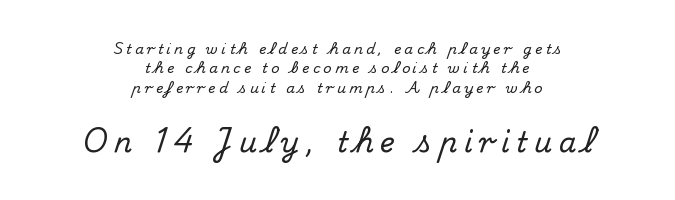
You could not count columns in this text — the font is proportionally spaced. The block sitting lower on the canvas is the one with enlarged characters. Just letters on the line, the space beneath them empty.
